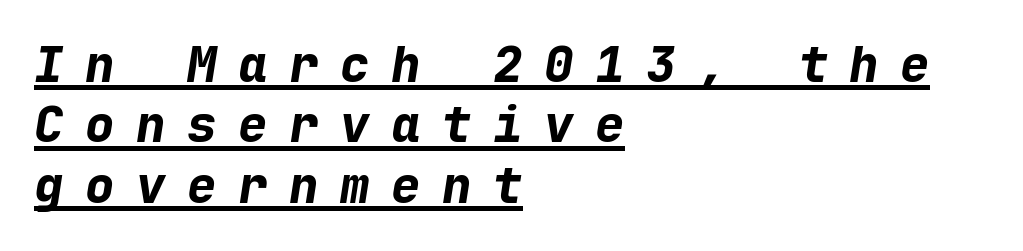
Q: Is the text bold? A: Yes.
Q: Is the text italic (slanted)? A: Yes, it leans right by about 9 degrees.
Q: Is the text underlined? A: Yes.
Q: How is the paragraph aligned? A: Left-aligned.
Q: Is the spacing between letters normal or unusually wide? A: Unusually wide.
Q: Width (condensed, normal, or wide)? A: Normal.
Q: Stroke contrast? A: Low.
Q: x-height? A: Medium.
Q: Monospaced? A: Yes.
